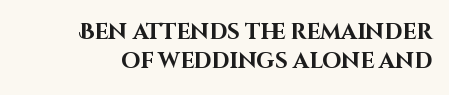
{"italic": "no", "bold": "yes", "underline": "no", "line_spacing": "normal", "line_spacing_ratio": 1.34, "letter_spacing": "normal", "letter_spacing_em": 0.0, "glyph_px": 22}
